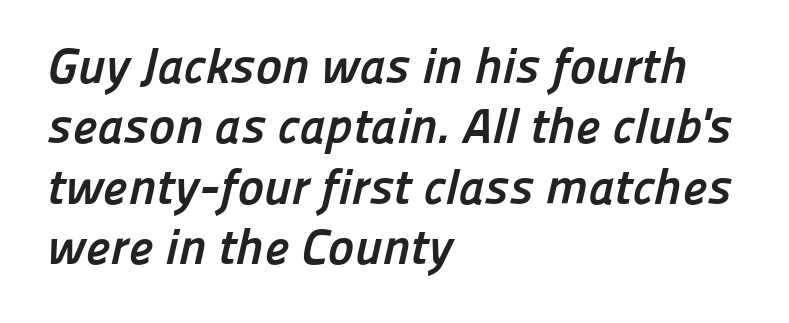
{"serif": "no", "bold": "yes", "weight": "semibold", "width": "normal", "stroke_contrast": "low", "x_height": "medium", "monospaced": "no", "underline": "no", "align": "left", "line_spacing_ratio": 1.21, "letter_spacing": "normal", "letter_spacing_em": 0.0, "glyph_px": 50}
